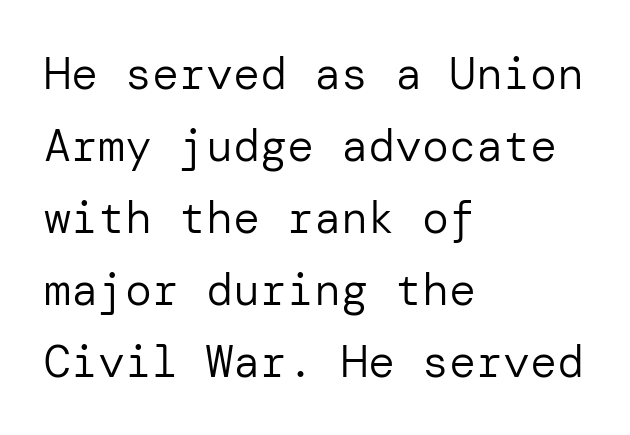
{"serif": "no", "italic": "no", "bold": "no", "weight": "regular", "width": "normal", "stroke_contrast": "low", "x_height": "medium", "underline": "no", "align": "left", "line_spacing": "normal", "line_spacing_ratio": 1.6, "letter_spacing": "normal", "letter_spacing_em": 0.0, "glyph_px": 45}
